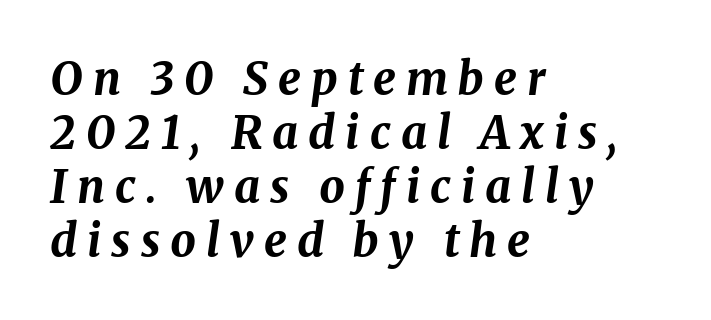
Q: Is the text bold? A: Yes.
Q: Is the text italic (slanted)? A: Yes, it leans right by about 8 degrees.
Q: Is the text underlined? A: No.
Q: How is the paragraph aligned? A: Left-aligned.
Q: Is the spacing between letters normal or unusually wide? A: Unusually wide.
Q: Width (condensed, normal, or wide)? A: Normal.
Q: Stroke contrast? A: Medium.
Q: x-height? A: Medium.
Q: Monospaced? A: No.
